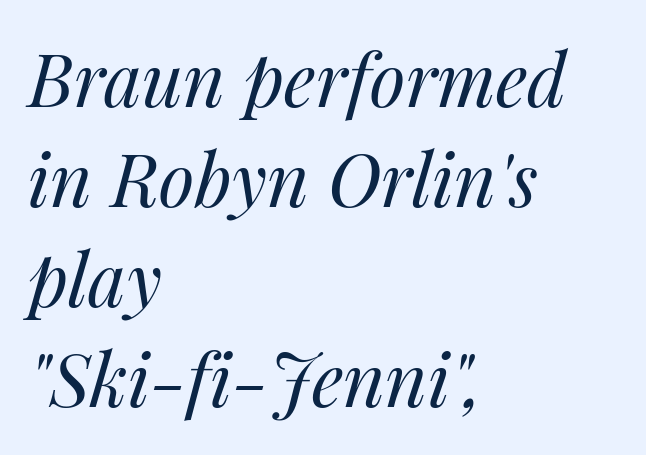
The leading is moderate, giving the passage an even texture. A typesetter would mark this as italic. The font sits on the lighter half of the weight spectrum, regular included. A clean baseline with only descenders dipping below it. A typesetter would call this zero additional tracking. The letters advance in unequal steps, a hallmark of proportional type.
